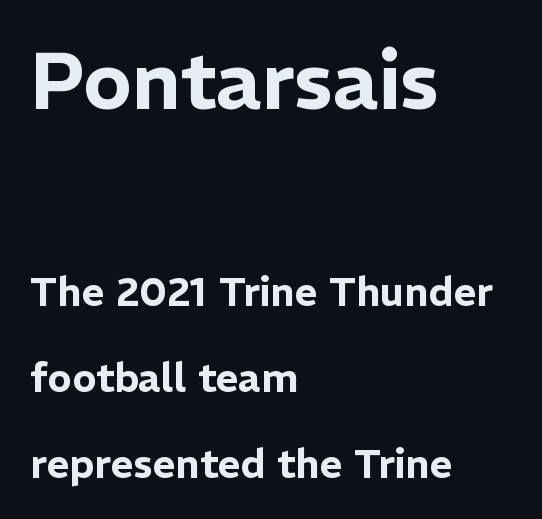
The image shows 80 px sans-serif type, upright; set left-aligned, loose line spacing (2.15x), normal letter spacing, not underlined; the first (top) block is 2.0x larger; low stroke contrast and a medium x-height.
